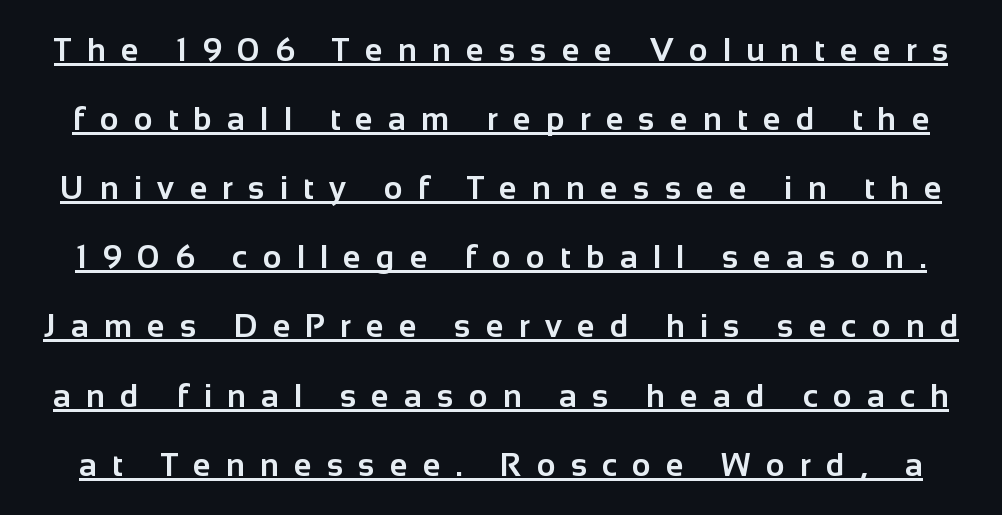
Q: Is the text bold? A: Yes.
Q: Is the text italic (slanted)? A: No, it is upright.
Q: Is the typeface a serif or a sans-serif typeface? A: Sans-serif.
Q: Is the text underlined? A: Yes.
Q: Is the spacing between letters normal or unusually wide? A: Unusually wide.
Q: Is the spacing between lines tight, normal or loose? A: Loose.
Q: Width (condensed, normal, or wide)? A: Normal.
Q: Stroke contrast? A: Low.
Q: x-height? A: Medium.
Q: Monospaced? A: No.
